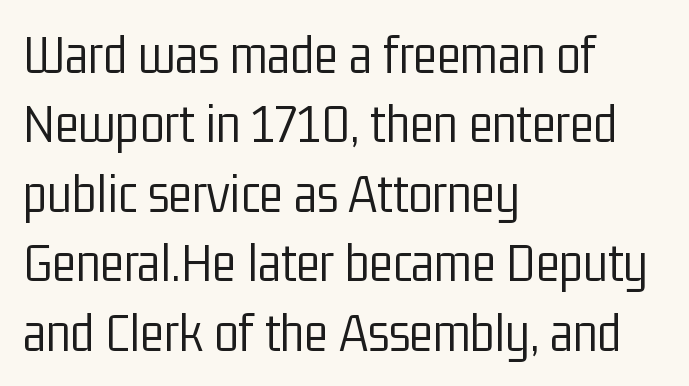
Q: Is the text bold? A: No.
Q: Is the text italic (slanted)? A: No, it is upright.
Q: Is the typeface a serif or a sans-serif typeface? A: Sans-serif.
Q: Is the text underlined? A: No.
Q: How is the paragraph aligned? A: Left-aligned.
Q: Is the spacing between letters normal or unusually wide? A: Normal.
Q: Width (condensed, normal, or wide)? A: Condensed.
Q: Stroke contrast? A: Low.
Q: x-height? A: Medium.
Q: Monospaced? A: No.
